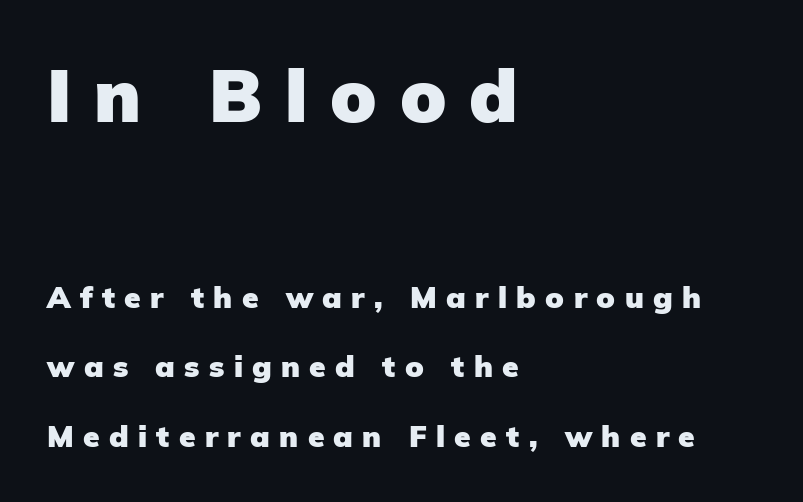
Q: Is the text bold? A: Yes.
Q: Is the text italic (slanted)? A: No, it is upright.
Q: Is the typeface a serif or a sans-serif typeface? A: Sans-serif.
Q: Is the text underlined? A: No.
Q: How is the paragraph aligned? A: Left-aligned.
Q: Is the spacing between letters normal or unusually wide? A: Unusually wide.
Q: Is the spacing between lines tight, normal or loose? A: Loose.
Q: Which block of text is set in a larger size, the first (top) or the second (bottom)? A: The first (top) one.
Q: Width (condensed, normal, or wide)? A: Normal.
Q: Stroke contrast? A: Low.
Q: x-height? A: Medium.
Q: Monospaced? A: No.
